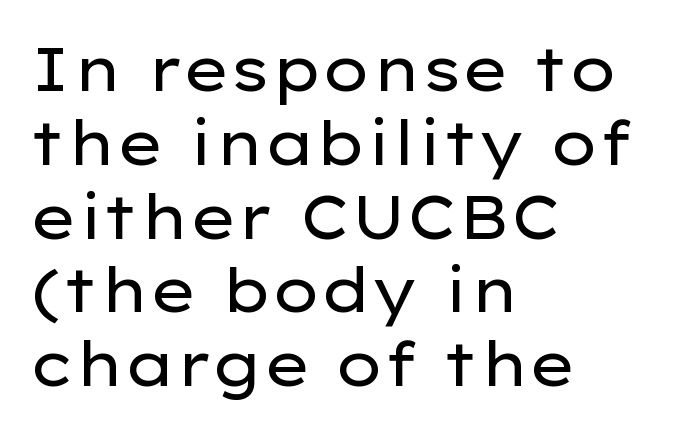
This sample has the flowing, uneven cadence of proportional lettering. The typesetter chose a ragged-right arrangement here. No heavy texture on the line: the type isn't bold. The face used here is a sans, in the tradition of grotesques and geometrics.
